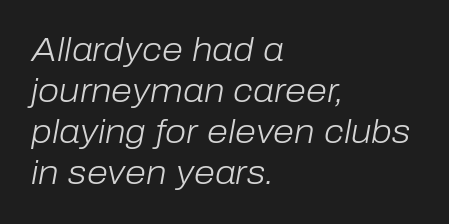
{"italic": "yes", "lean": "right", "slant_degrees": 10, "bold": "no", "weight": "light", "width": "normal", "stroke_contrast": "low", "x_height": "medium", "monospaced": "no", "underline": "no", "align": "left", "line_spacing_ratio": 1.21, "letter_spacing": "normal", "letter_spacing_em": 0.0, "glyph_px": 34}
